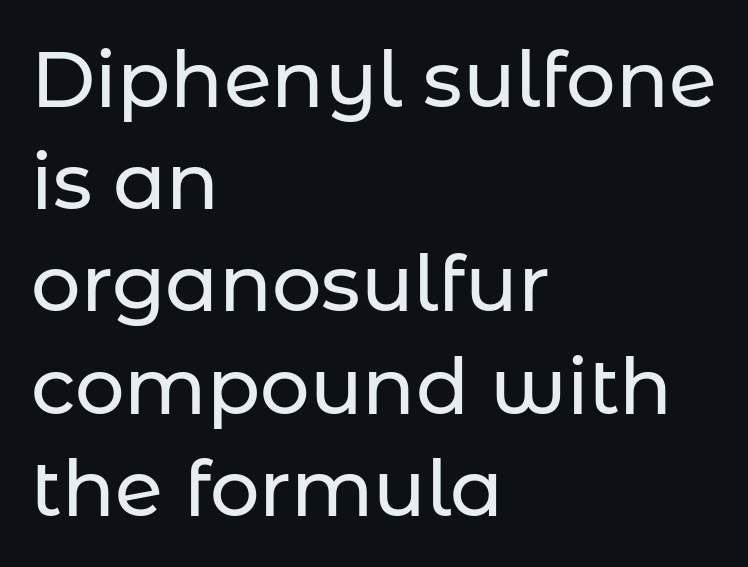
{"serif": "no", "italic": "no", "width": "normal", "stroke_contrast": "low", "x_height": "medium", "monospaced": "no", "underline": "no", "align": "left", "line_spacing": "normal", "line_spacing_ratio": 1.31, "letter_spacing": "normal", "letter_spacing_em": 0.0, "glyph_px": 78}
